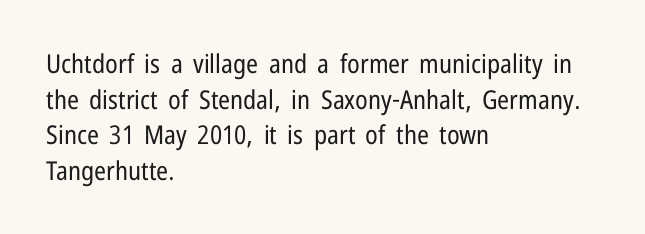
The image shows 26 px text type, upright; set left-aligned, normal line spacing (1.37x), normal letter spacing, not underlined.
